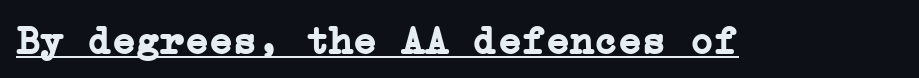
Strong, thick strokes mark this as bold type. No extra tracking has been applied to these lines. The type sits square on the baseline with zero lean. Are there feet on the stems? There are — it's a serif. Compared with undecorated copy, this sample adds a rule below the words.
